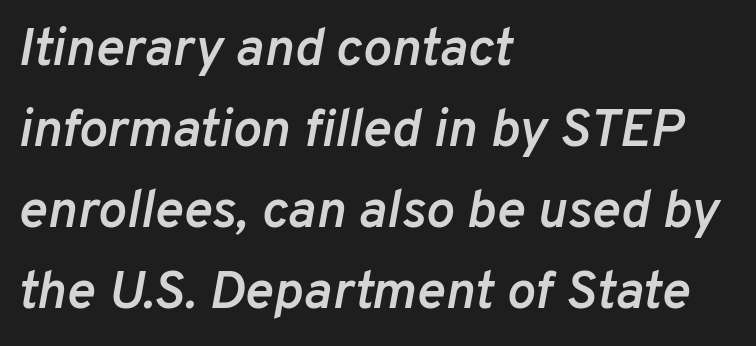
Q: Is the text bold? A: Semi-bold.
Q: Is the text italic (slanted)? A: Yes, it leans right by about 10 degrees.
Q: Is the text underlined? A: No.
Q: How is the paragraph aligned? A: Left-aligned.
Q: Is the spacing between letters normal or unusually wide? A: Normal.
Q: Is the spacing between lines tight, normal or loose? A: Normal.
Q: Width (condensed, normal, or wide)? A: Normal.
Q: Stroke contrast? A: Low.
Q: x-height? A: Medium.
Q: Monospaced? A: No.
